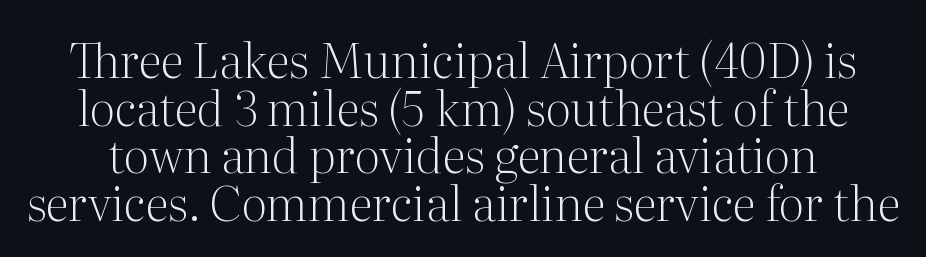
Q: Is the text bold? A: No.
Q: Is the text italic (slanted)? A: No, it is upright.
Q: Is the typeface a serif or a sans-serif typeface? A: Serif.
Q: Is the text underlined? A: No.
Q: Is the spacing between letters normal or unusually wide? A: Normal.
Q: Is the spacing between lines tight, normal or loose? A: Tight.
Q: Width (condensed, normal, or wide)? A: Normal.
Q: Stroke contrast? A: Medium.
Q: x-height? A: Medium.
Q: Monospaced? A: No.
